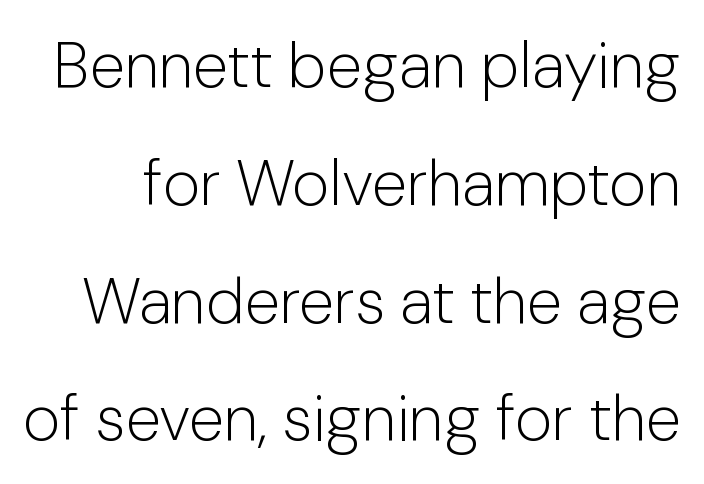
Q: Is the text bold? A: No.
Q: Is the text italic (slanted)? A: No, it is upright.
Q: Is the typeface a serif or a sans-serif typeface? A: Sans-serif.
Q: Is the text underlined? A: No.
Q: Is the spacing between letters normal or unusually wide? A: Normal.
Q: Width (condensed, normal, or wide)? A: Normal.
Q: Stroke contrast? A: Low.
Q: x-height? A: Medium.
Q: Monospaced? A: No.
